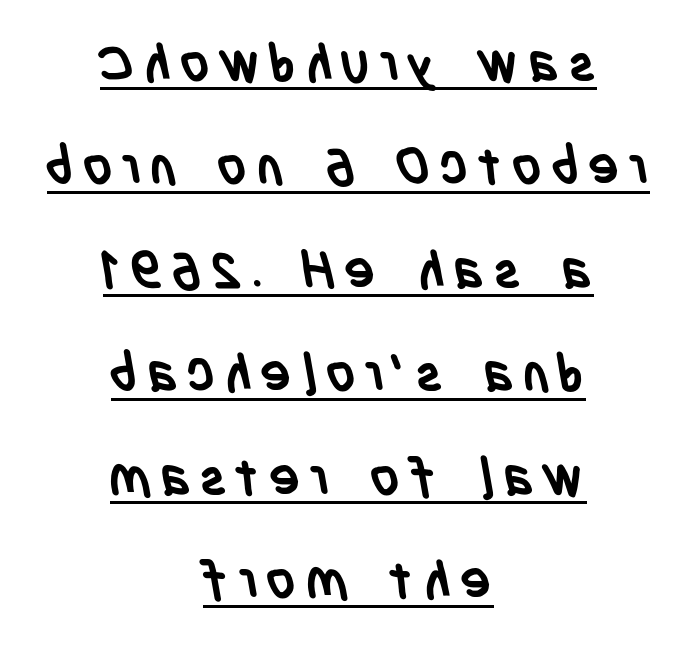
The face used here is proportionally spaced, like ordinary book or web type. These lines are centered, leaving both edges ragged. The strokes are fattened all the way to bold. Is this a sans? Yes — the strokes have no serifs. What decoration does the sample have? An underline. These lines stand farther apart than default settings would place them.
